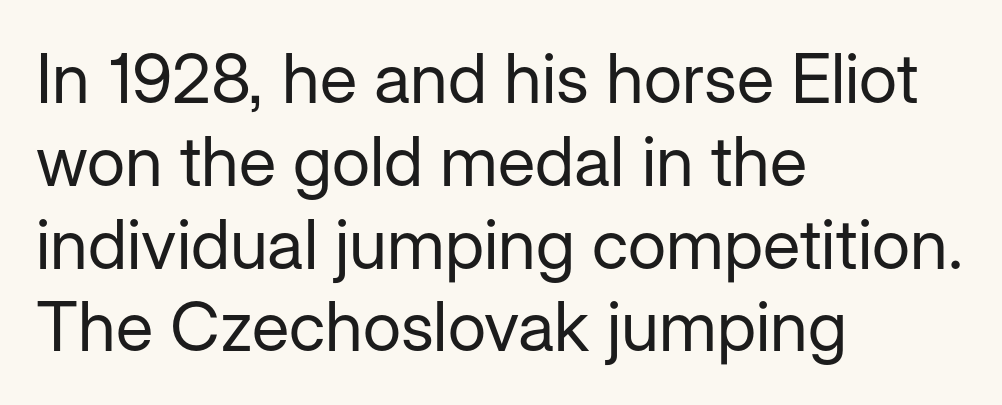
{"serif": "no", "italic": "no", "bold": "no", "weight": "regular", "width": "normal", "stroke_contrast": "low", "x_height": "medium", "monospaced": "no", "underline": "no", "align": "left", "line_spacing_ratio": 1.2, "letter_spacing": "normal", "letter_spacing_em": 0.0, "glyph_px": 69}
